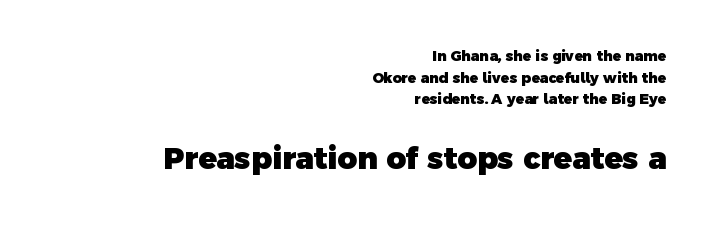
Typographically, this falls in the sans-serif category. How heavy is the stroke? Heavy — this is a bold. Varying glyph widths throughout — classic text-font behaviour. The baseline area is clear. Evenly set lines give the paragraph a standard silhouette. A student would call this right alignment; a typographer would say flush right, rag left.
